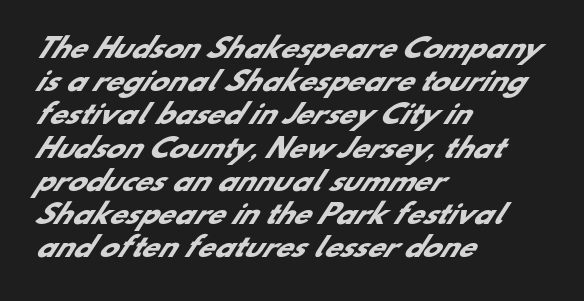
Which margin do the lines hug? The left one — the right edge is uneven. You could call the tracking neutral — neither tight nor loose. The strip under each line holds only bare page. Does the weight exceed regular? Yes, all the way to bold.
